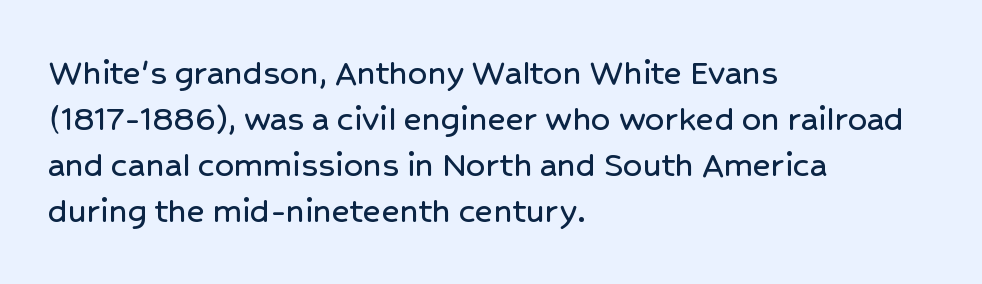
{"serif": "no", "italic": "no", "width": "normal", "stroke_contrast": "low", "x_height": "medium", "monospaced": "no", "underline": "no", "align": "left", "line_spacing_ratio": 1.21, "letter_spacing": "normal", "letter_spacing_em": 0.0, "glyph_px": 38}
